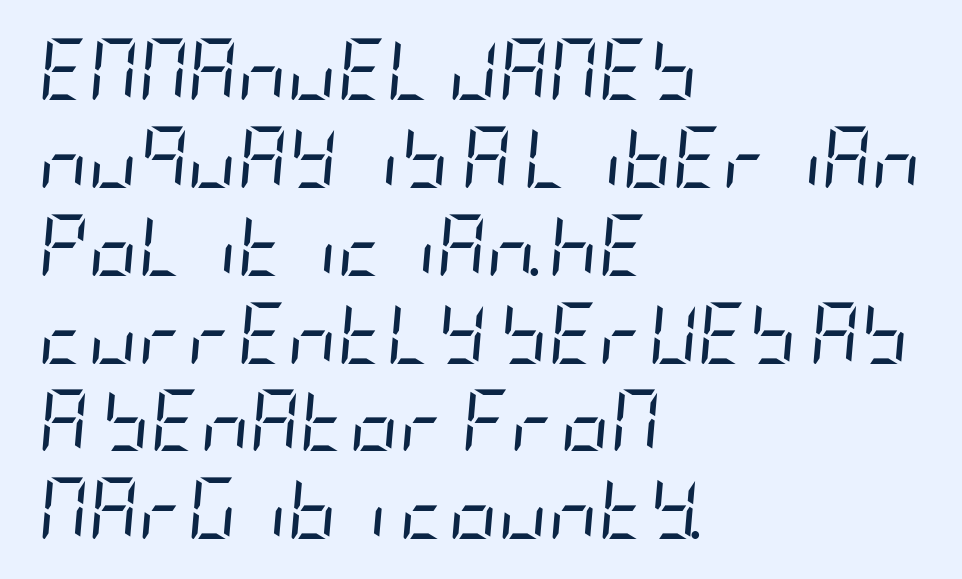
Q: Is the text bold? A: No.
Q: Is the text italic (slanted)? A: Yes, it leans right by about 5 degrees.
Q: Is the text underlined? A: No.
Q: How is the paragraph aligned? A: Left-aligned.
Q: Is the spacing between letters normal or unusually wide? A: Normal.
Q: Is the spacing between lines tight, normal or loose? A: Normal.
Q: Width (condensed, normal, or wide)? A: Condensed.
Q: Stroke contrast? A: Low.
Q: x-height? A: Large.
